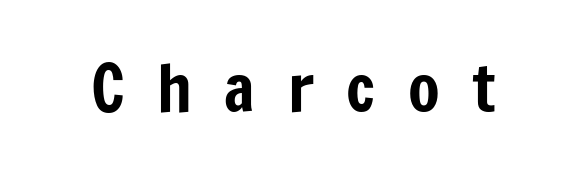
{"serif": "no", "italic": "no", "width": "condensed", "stroke_contrast": "low", "x_height": "medium", "monospaced": "no", "underline": "no", "letter_spacing": "wide", "letter_spacing_em": 0.5, "glyph_px": 65}
